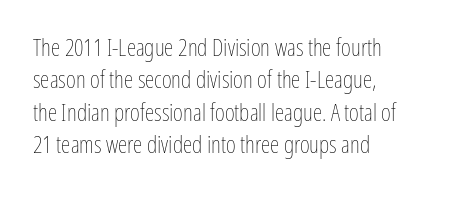
The image shows 24 px text type, upright; set left-aligned, normal line spacing (1.35x), normal letter spacing, not underlined.
